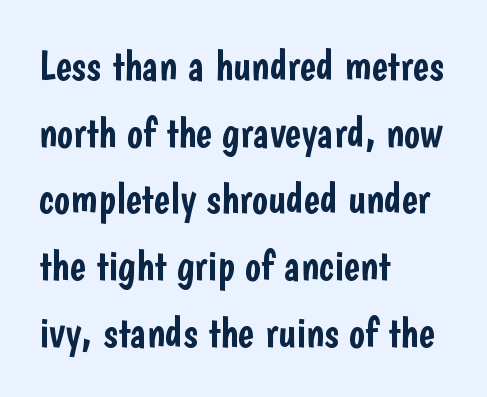
Q: Is the text italic (slanted)? A: No, it is upright.
Q: Is the typeface a serif or a sans-serif typeface? A: Sans-serif.
Q: Is the text underlined? A: No.
Q: How is the paragraph aligned? A: Left-aligned.
Q: Is the spacing between letters normal or unusually wide? A: Normal.
Q: Is the spacing between lines tight, normal or loose? A: Normal.
Q: Width (condensed, normal, or wide)? A: Condensed.
Q: Stroke contrast? A: Low.
Q: x-height? A: Medium.
Q: Monospaced? A: No.
